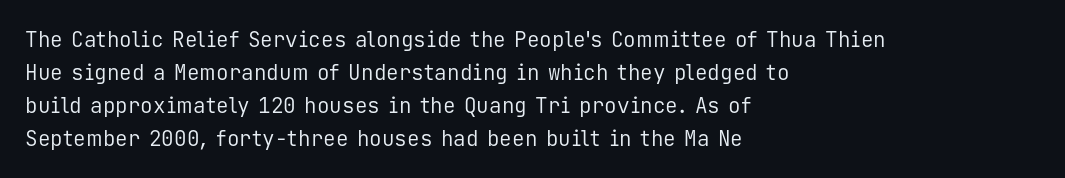
The image shows 21 px text type, upright; set left-aligned, normal line spacing (1.57x), normal letter spacing, not underlined.
